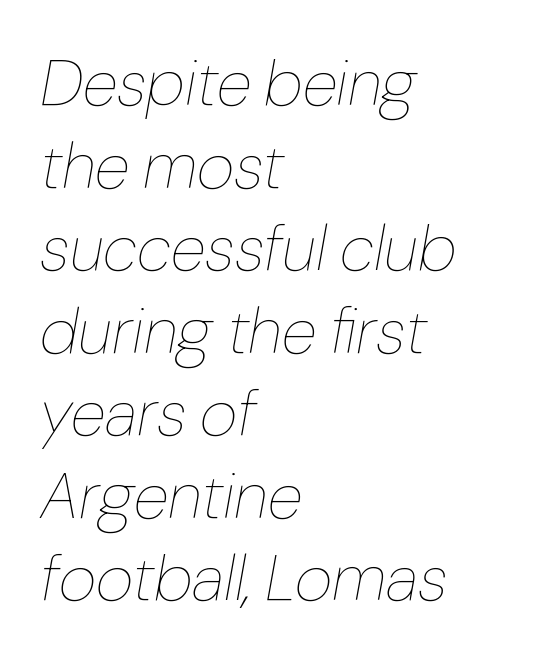
The image shows 65 px thin type, italic (leaning right); set left-aligned, normal line spacing (1.27x), normal letter spacing, not underlined; low stroke contrast and a medium x-height.
